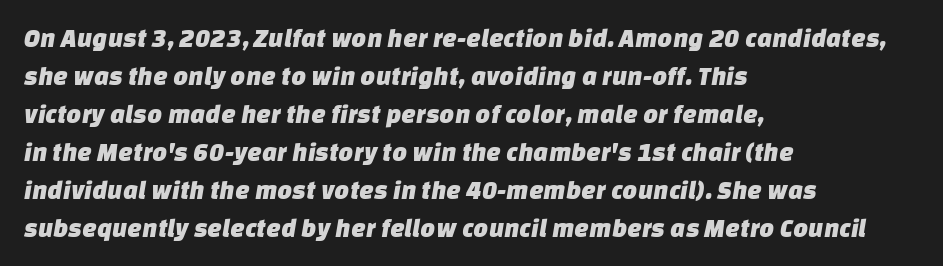
{"underline": "no", "align": "left", "line_spacing": "normal", "line_spacing_ratio": 1.46, "letter_spacing": "normal", "letter_spacing_em": 0.0, "glyph_px": 26}
